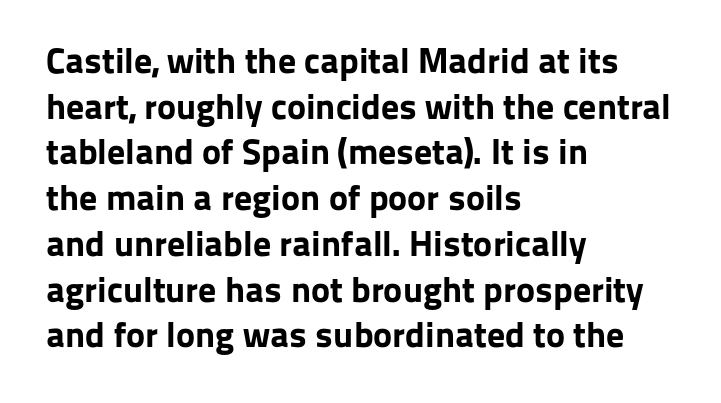
The image shows 36 px bold sans-serif type, upright; set left-aligned, normal line spacing (1.27x), normal letter spacing, not underlined; low stroke contrast and a medium x-height.
